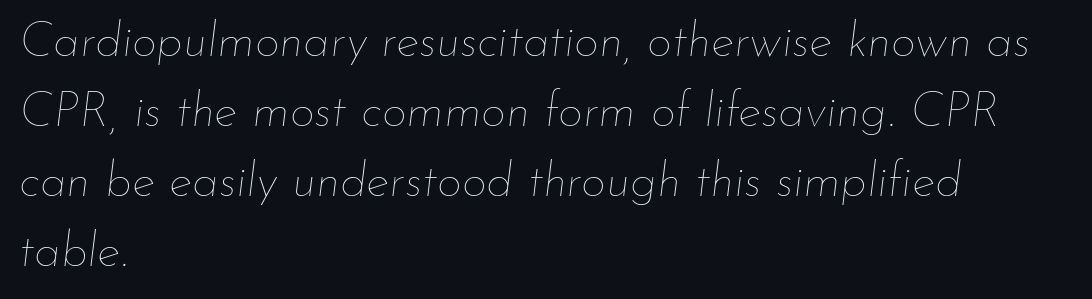
Q: Is the text bold? A: No.
Q: Is the text italic (slanted)? A: Yes, it leans right by about 7 degrees.
Q: Is the text underlined? A: No.
Q: How is the paragraph aligned? A: Left-aligned.
Q: Is the spacing between letters normal or unusually wide? A: Normal.
Q: Is the spacing between lines tight, normal or loose? A: Normal.
Q: Width (condensed, normal, or wide)? A: Normal.
Q: Stroke contrast? A: Low.
Q: x-height? A: Small.
Q: Monospaced? A: No.
